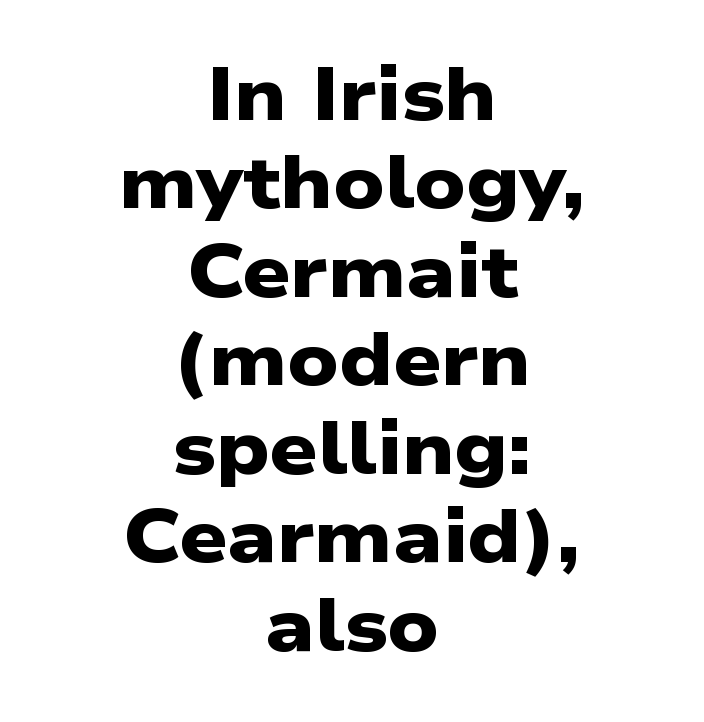
The image shows 75 px heavy, wide sans-serif type; set centered, line spacing 1.18x, normal letter spacing, not underlined; low stroke contrast and a medium x-height.
